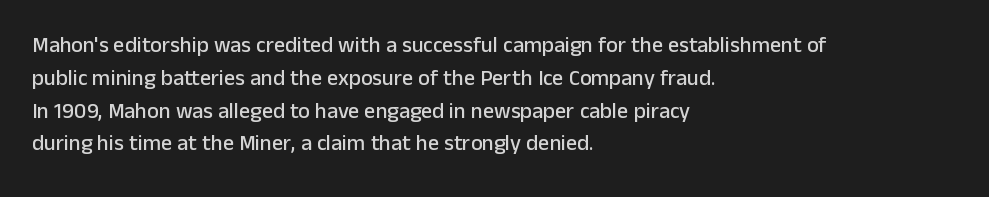
Q: Is the text italic (slanted)? A: No, it is upright.
Q: Is the text underlined? A: No.
Q: How is the paragraph aligned? A: Left-aligned.
Q: Is the spacing between letters normal or unusually wide? A: Normal.
Q: Is the spacing between lines tight, normal or loose? A: Normal.
